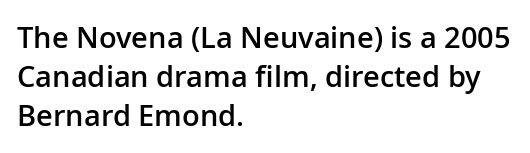
Q: Is the text bold? A: Semi-bold.
Q: Is the text italic (slanted)? A: No, it is upright.
Q: Is the typeface a serif or a sans-serif typeface? A: Sans-serif.
Q: Is the text underlined? A: No.
Q: How is the paragraph aligned? A: Left-aligned.
Q: Is the spacing between letters normal or unusually wide? A: Normal.
Q: Is the spacing between lines tight, normal or loose? A: Normal.
Q: Width (condensed, normal, or wide)? A: Normal.
Q: Stroke contrast? A: Low.
Q: x-height? A: Medium.
Q: Monospaced? A: No.
